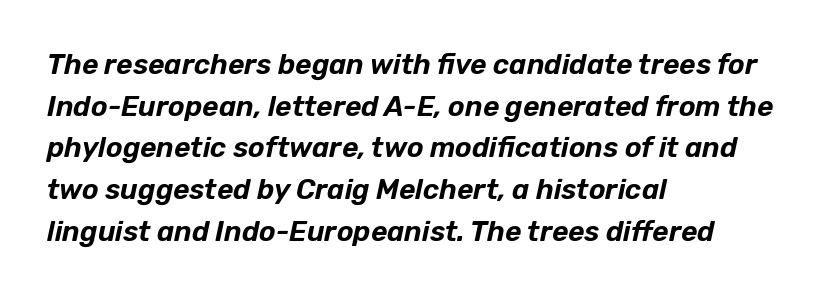
Q: Is the text italic (slanted)? A: Yes, it leans right by about 12 degrees.
Q: Is the text underlined? A: No.
Q: How is the paragraph aligned? A: Left-aligned.
Q: Is the spacing between letters normal or unusually wide? A: Normal.
Q: Is the spacing between lines tight, normal or loose? A: Normal.
Q: Width (condensed, normal, or wide)? A: Normal.
Q: Stroke contrast? A: Low.
Q: x-height? A: Medium.
Q: Monospaced? A: No.
